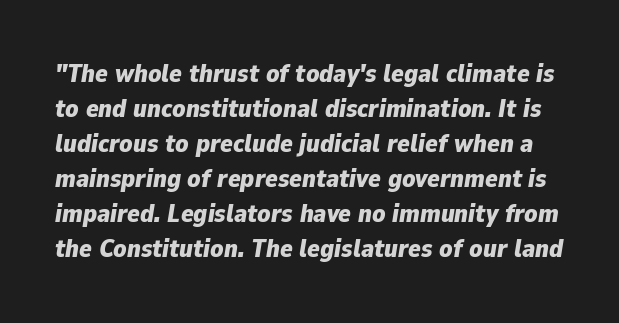
The image shows 26 px bold type, italic (leaning right); set normal line spacing (1.35x), normal letter spacing, not underlined.
